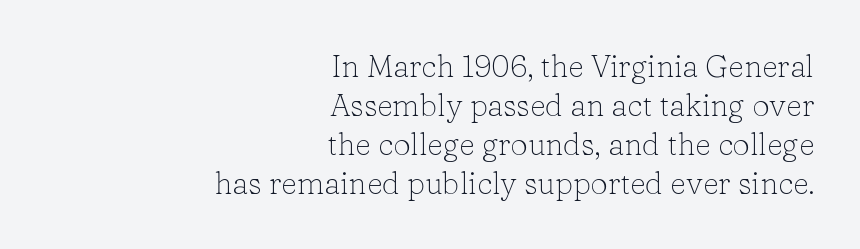
This is roman type, the default non-slanted kind. The passage shown stacks its lines at a standard gap. Looks like regular typesetting: each glyph gets only the width it needs. Letters have the restrained weight of plain body copy at most.
